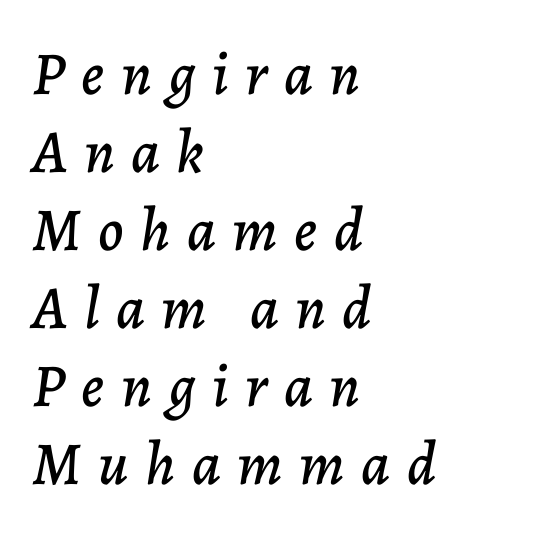
It's the slanting kind of type. Notice how the passage keeps a crisp vertical edge on the left only. Letters rest on an invisible, unmarked baseline. Between one letter and the next there's a generous, obvious gap. If you measured baseline to baseline, you'd find a middling distance.
